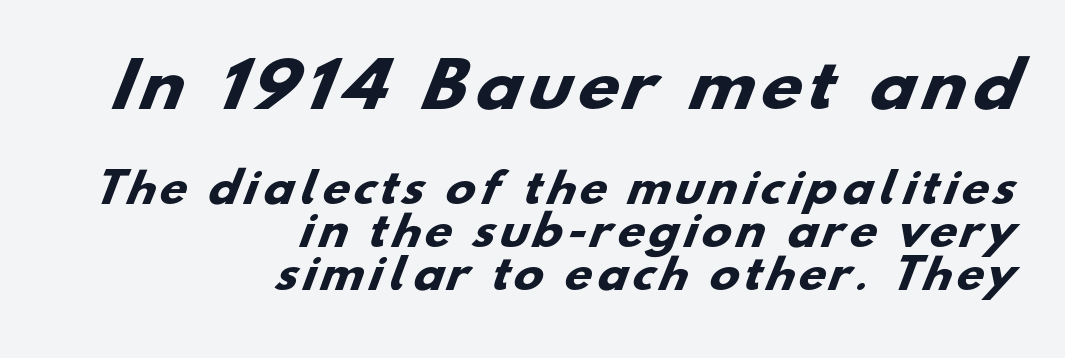
The image shows 60 px heavy, wide sans-serif type; set right-aligned, tight line spacing (1.08x), not underlined; the first (top) block is 1.5x larger; low stroke contrast and a small x-height.
